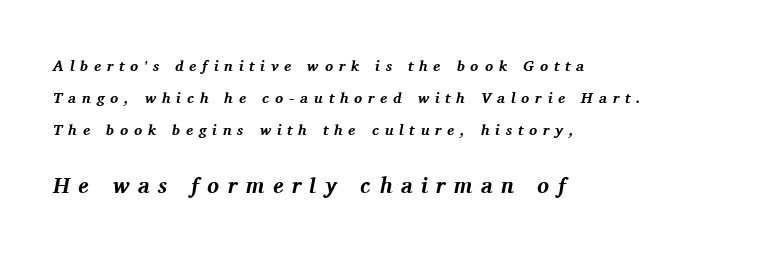
Each word looks stretched out because of the extra space between its letters. Reading top to bottom, the characters get bigger at the block break. A student would call this left alignment; a typographer would say flush left, rag right. The font's italic variant was chosen for this text.
